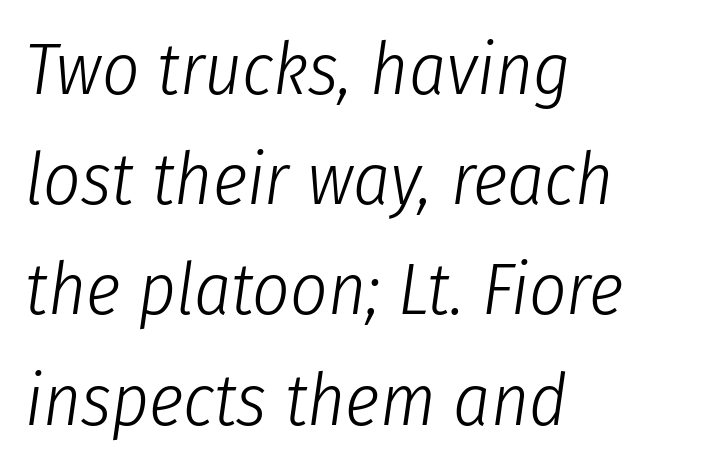
The image shows 73 px light, condensed type, italic (leaning right); set left-aligned, normal line spacing (1.51x), normal letter spacing, not underlined; low stroke contrast and a medium x-height.
